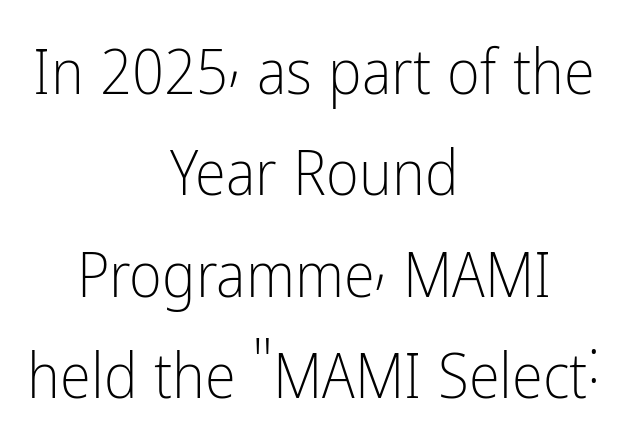
Q: Is the text bold? A: No.
Q: Is the text italic (slanted)? A: No, it is upright.
Q: Is the typeface a serif or a sans-serif typeface? A: Sans-serif.
Q: Is the text underlined? A: No.
Q: How is the paragraph aligned? A: Centered.
Q: Is the spacing between letters normal or unusually wide? A: Normal.
Q: Is the spacing between lines tight, normal or loose? A: Normal.
Q: Width (condensed, normal, or wide)? A: Condensed.
Q: Stroke contrast? A: Low.
Q: x-height? A: Medium.
Q: Monospaced? A: No.
